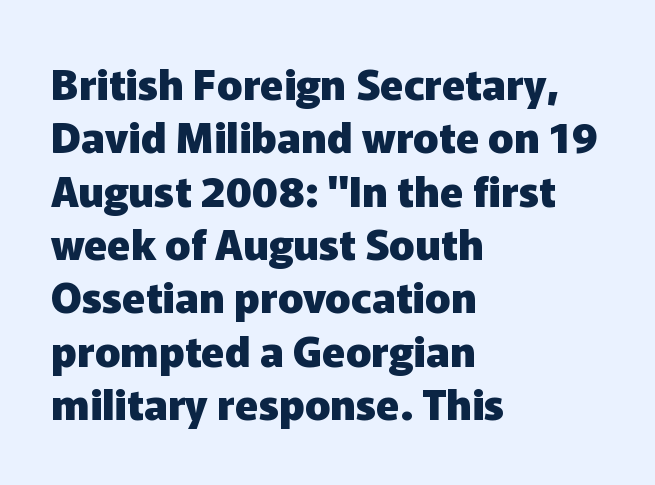
Caption: standard tracking, unaltered. Weight check: bold — yes, fully. Here the designer chose a conventional face with non-uniform glyph widths. Line beginnings align vertically; line endings do not. Notice how descenders clear the ascenders below comfortably — that's standard leading.
